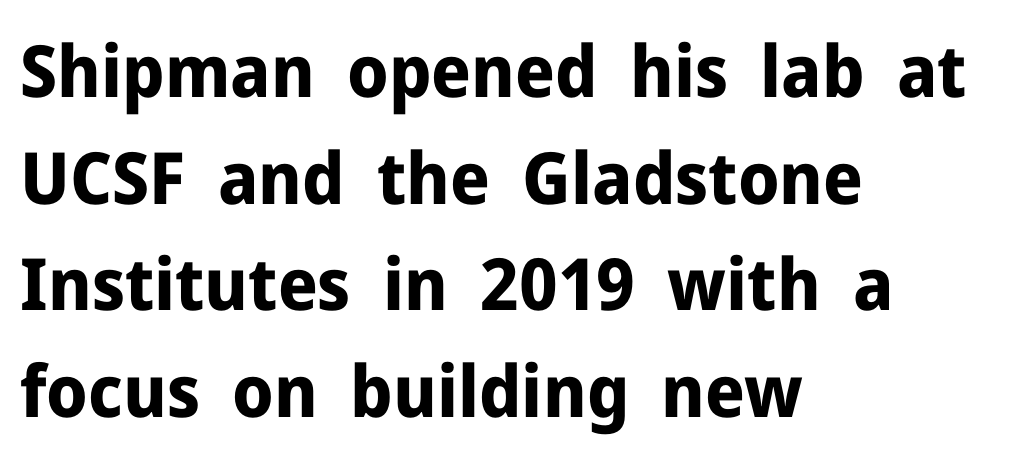
The image shows 72 px bold sans-serif type, upright; set left-aligned, normal line spacing (1.48x), normal letter spacing, not underlined; low stroke contrast and a medium x-height.
